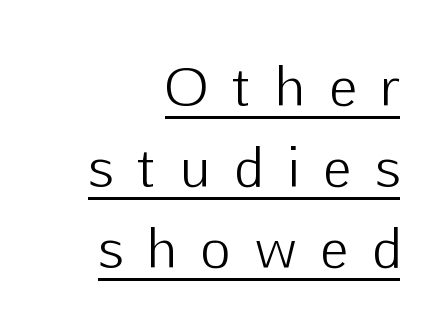
{"serif": "no", "italic": "no", "bold": "no", "weight": "light", "width": "normal", "stroke_contrast": "low", "x_height": "medium", "monospaced": "no", "underline": "yes", "align": "right", "line_spacing": "normal", "line_spacing_ratio": 1.59, "letter_spacing": "wide", "letter_spacing_em": 0.49, "glyph_px": 51}
